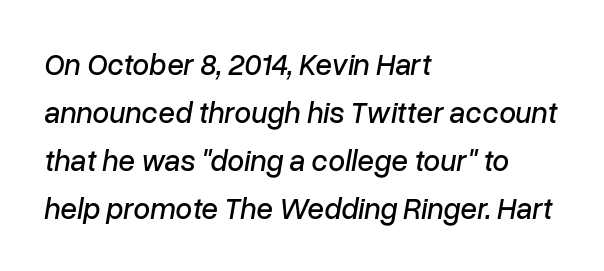
Here the designer chose a conventional face with non-uniform glyph widths. Every row of glyphs begins at an identical x-position on the left. Characters follow at the spacing the type designer built in. Leading: standard. The baseline area is clear. When letters slant like this, we call the style italic.
